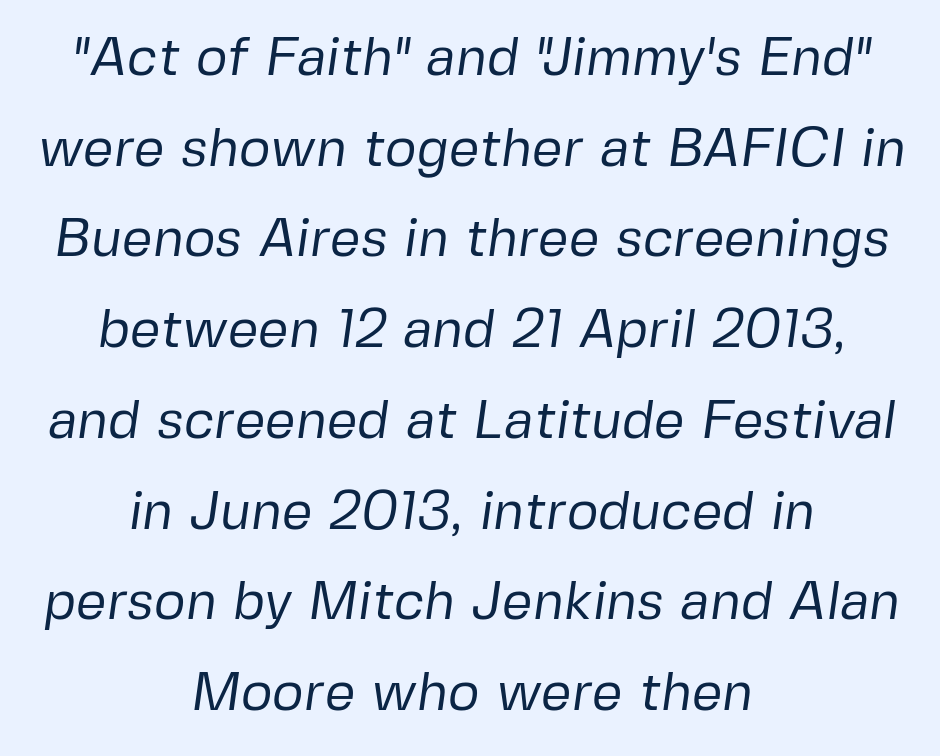
The image shows 54 px regular-weight sans-serif type; set centered, normal line spacing (1.68x), normal letter spacing, not underlined; low stroke contrast and a medium x-height.
